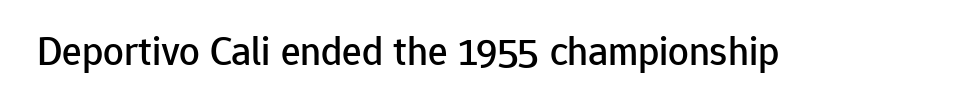
{"serif": "no", "italic": "no", "width": "normal", "stroke_contrast": "low", "x_height": "medium", "monospaced": "no", "underline": "no", "letter_spacing": "normal", "letter_spacing_em": 0.0, "glyph_px": 41}
